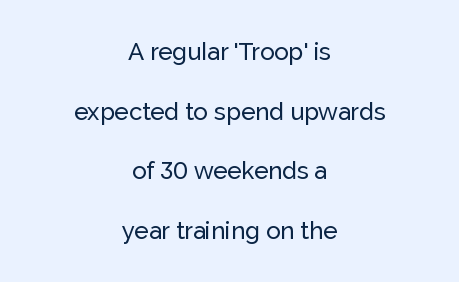
{"italic": "no", "underline": "no", "align": "center", "line_spacing": "loose", "line_spacing_ratio": 2.48, "letter_spacing": "normal", "letter_spacing_em": 0.0, "glyph_px": 24}
